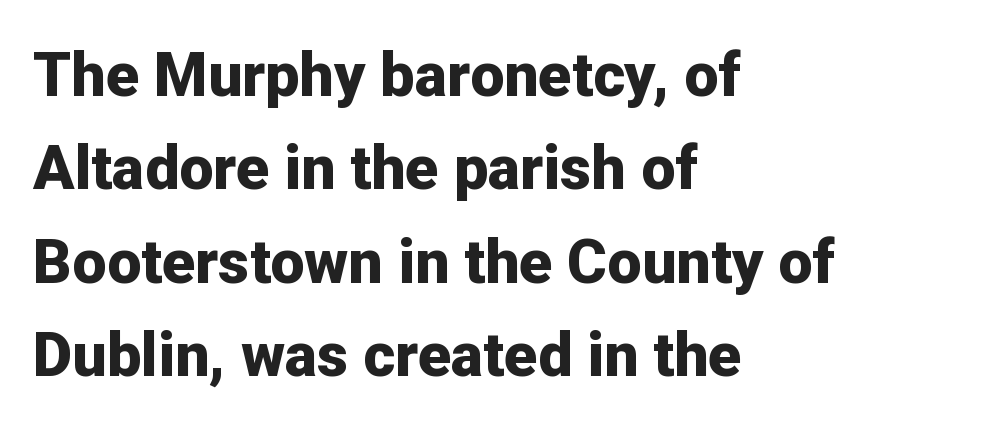
The image shows 61 px bold sans-serif type, upright; set left-aligned, normal line spacing (1.53x), normal letter spacing, not underlined; low stroke contrast and a medium x-height.
